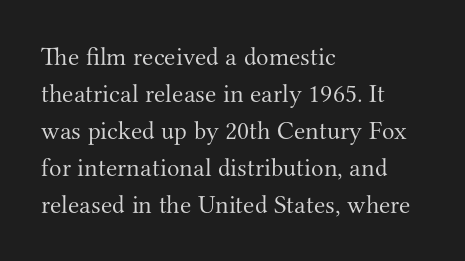
{"italic": "no", "bold": "no", "underline": "no", "align": "left", "line_spacing": "normal", "line_spacing_ratio": 1.42, "letter_spacing": "normal", "letter_spacing_em": 0.0, "glyph_px": 26}
